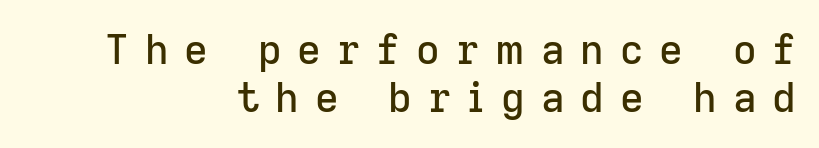
Q: Is the text italic (slanted)? A: No, it is upright.
Q: Is the typeface a serif or a sans-serif typeface? A: Sans-serif.
Q: Is the text underlined? A: No.
Q: How is the paragraph aligned? A: Right-aligned.
Q: Is the spacing between letters normal or unusually wide? A: Unusually wide.
Q: Width (condensed, normal, or wide)? A: Normal.
Q: Stroke contrast? A: Low.
Q: x-height? A: Medium.
Q: Monospaced? A: No.
